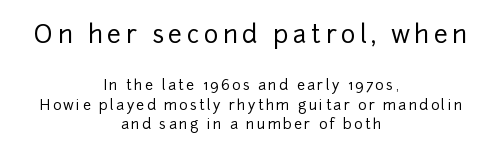
{"italic": "no", "underline": "no", "align": "center", "line_spacing": "normal", "line_spacing_ratio": 1.4, "larger_block": "first", "size_ratio": 1.79, "glyph_px": 25}
